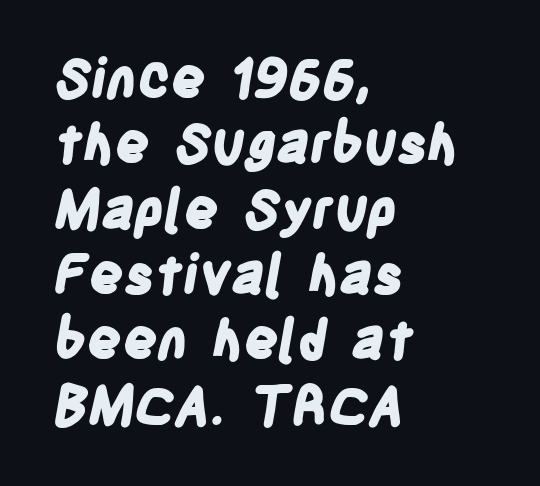
The image shows 54 px bold, condensed sans-serif type; set left-aligned, line spacing 1.21x, normal letter spacing, not underlined; low stroke contrast and a large x-height.
